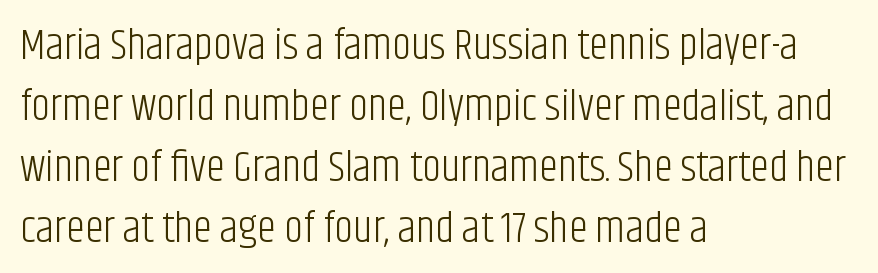
Anything drawn beneath the words? Only blank space. Note the varied advance widths — an 'i' is clearly narrower than an 'm'. These lines stack with their left ends in a neat column. Nobody touched the tracking dial on this one.
